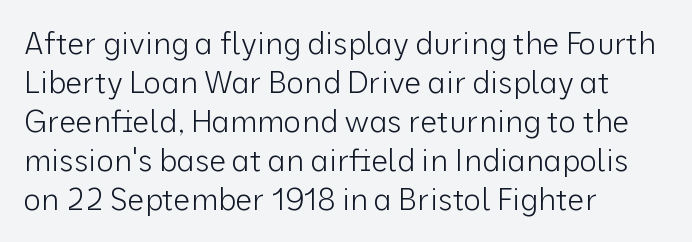
Q: Is the text bold? A: No.
Q: Is the text italic (slanted)? A: No, it is upright.
Q: Is the typeface a serif or a sans-serif typeface? A: Sans-serif.
Q: Is the text underlined? A: No.
Q: How is the paragraph aligned? A: Left-aligned.
Q: Is the spacing between letters normal or unusually wide? A: Normal.
Q: Is the spacing between lines tight, normal or loose? A: Normal.
Q: Width (condensed, normal, or wide)? A: Normal.
Q: Stroke contrast? A: Low.
Q: x-height? A: Medium.
Q: Monospaced? A: No.
